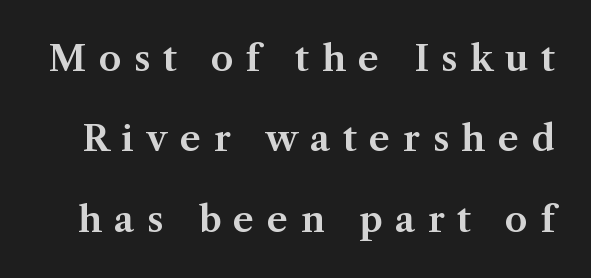
{"serif": "yes", "italic": "no", "width": "normal", "stroke_contrast": "medium", "x_height": "medium", "monospaced": "no", "underline": "no", "line_spacing": "loose", "line_spacing_ratio": 2.23, "letter_spacing": "wide", "letter_spacing_em": 0.35, "glyph_px": 36}
